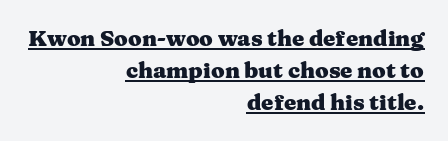
The image shows 22 px bold type, upright; set right-aligned, normal line spacing (1.46x), normal letter spacing, underlined.
